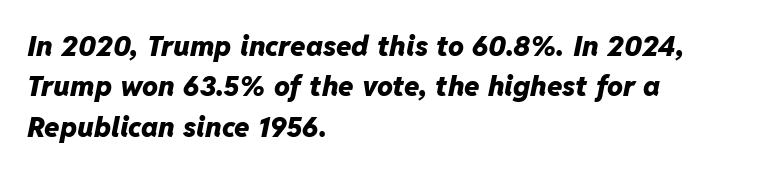
The image shows 28 px heavy type, italic (leaning right); set left-aligned, normal line spacing (1.44x), normal letter spacing, not underlined; low stroke contrast and a medium x-height.
